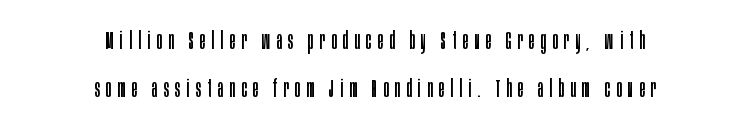
Q: Is the text bold? A: No.
Q: Is the text italic (slanted)? A: No, it is upright.
Q: Is the text underlined? A: No.
Q: How is the paragraph aligned? A: Centered.
Q: Is the spacing between letters normal or unusually wide? A: Unusually wide.
Q: Is the spacing between lines tight, normal or loose? A: Loose.
